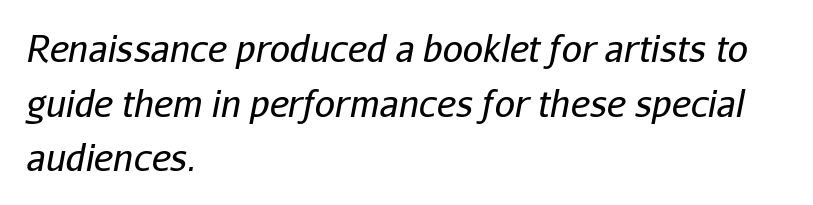
Varying glyph widths throughout — classic text-font behaviour. Rows of type keep a routine distance in the vertical direction. Any mark beneath the type? The region is blank. A quiet, ordinary-to-light weight characterises the typeface. The typography opts for an oblique posture over an upright one. Each word holds together tightly as a unit, with standard inter-letter gaps.
